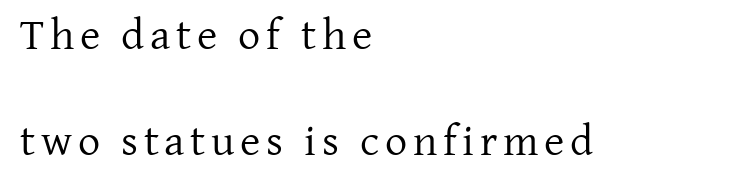
The image shows 44 px regular-weight serif type, upright; set left-aligned, loose line spacing (2.41x), not underlined; low stroke contrast and a medium x-height.
